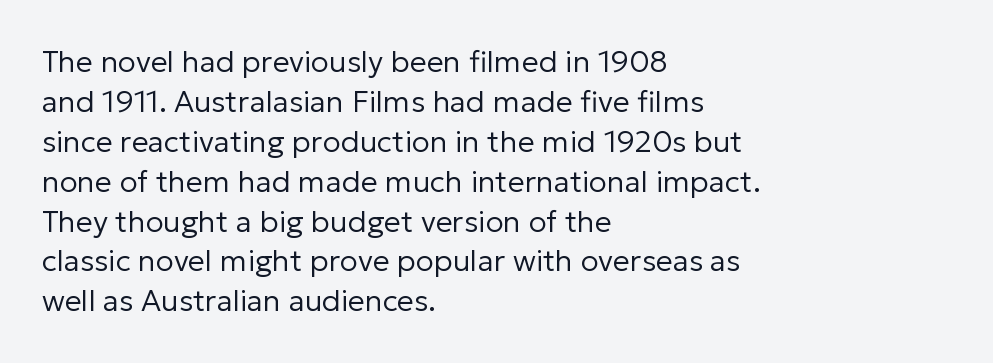
{"serif": "no", "italic": "no", "bold": "no", "weight": "regular", "width": "normal", "stroke_contrast": "low", "x_height": "medium", "monospaced": "no", "underline": "no", "align": "left", "line_spacing": "normal", "line_spacing_ratio": 1.33, "letter_spacing": "normal", "letter_spacing_em": 0.0, "glyph_px": 30}
